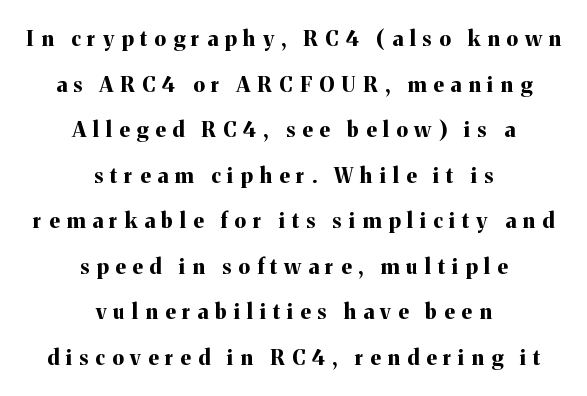
Q: Is the text bold? A: Yes.
Q: Is the text italic (slanted)? A: No, it is upright.
Q: Is the text underlined? A: No.
Q: How is the paragraph aligned? A: Centered.
Q: Is the spacing between letters normal or unusually wide? A: Unusually wide.
Q: Is the spacing between lines tight, normal or loose? A: Loose.
